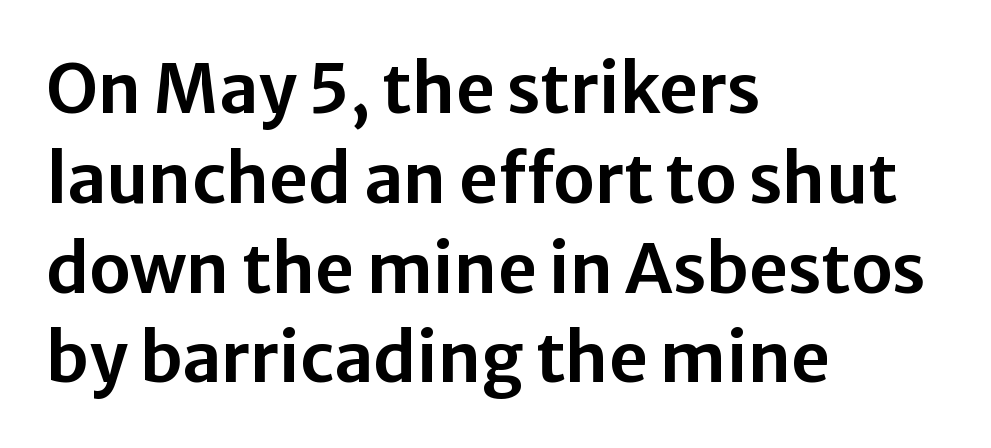
Q: Is the text italic (slanted)? A: No, it is upright.
Q: Is the typeface a serif or a sans-serif typeface? A: Sans-serif.
Q: Is the text underlined? A: No.
Q: How is the paragraph aligned? A: Left-aligned.
Q: Is the spacing between letters normal or unusually wide? A: Normal.
Q: Is the spacing between lines tight, normal or loose? A: Normal.
Q: Width (condensed, normal, or wide)? A: Normal.
Q: Stroke contrast? A: Low.
Q: x-height? A: Medium.
Q: Monospaced? A: No.
